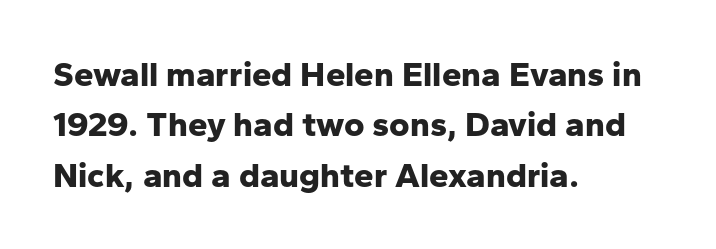
This rendering employs a face without finishing strokes, i.e., a sans-serif. How are the letters spaced? Ordinarily, with no added tracking. The lettering holds an erect, upright posture throughout. The foot of each line stays bare and open. Successive baselines arrive at the customary interval. The ragged edge is on the right, which tells us the setting is flush left.
